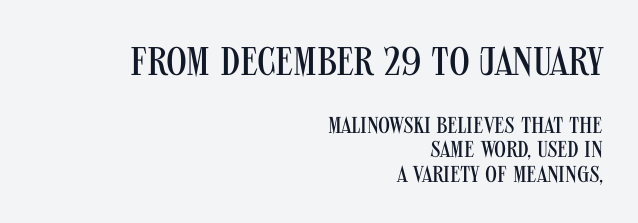
Casual observation: everything's shoved over to the right. Reading top to bottom, the characters get smaller at the block break. When letters stand straight like this, we call the style roman or upright. Notice how descenders almost collide with the ascenders below — that's tight leading. A typesetter would call this proportional, since set widths differ per character. Does extra space separate the letters? No, they use regular spacing.
